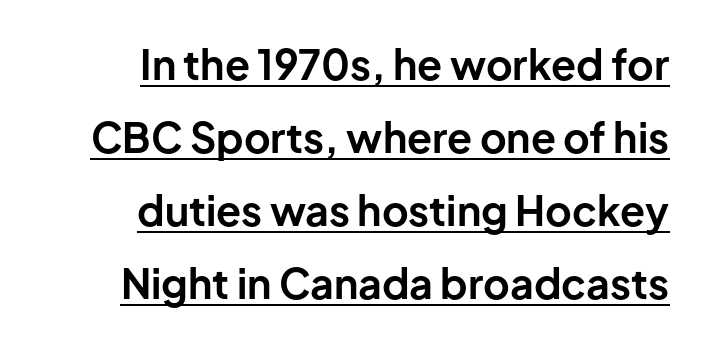
Q: Is the text bold? A: Yes.
Q: Is the text italic (slanted)? A: No, it is upright.
Q: Is the typeface a serif or a sans-serif typeface? A: Sans-serif.
Q: Is the text underlined? A: Yes.
Q: How is the paragraph aligned? A: Right-aligned.
Q: Is the spacing between letters normal or unusually wide? A: Normal.
Q: Width (condensed, normal, or wide)? A: Normal.
Q: Stroke contrast? A: Low.
Q: x-height? A: Medium.
Q: Monospaced? A: No.
